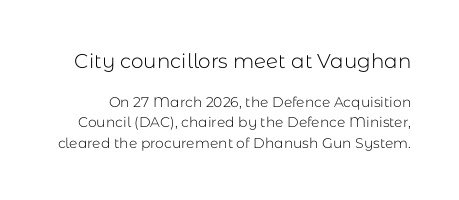
{"italic": "no", "bold": "no", "underline": "no", "line_spacing": "normal", "line_spacing_ratio": 1.45, "letter_spacing": "normal", "letter_spacing_em": 0.0, "larger_block": "first", "size_ratio": 1.43, "glyph_px": 20}
